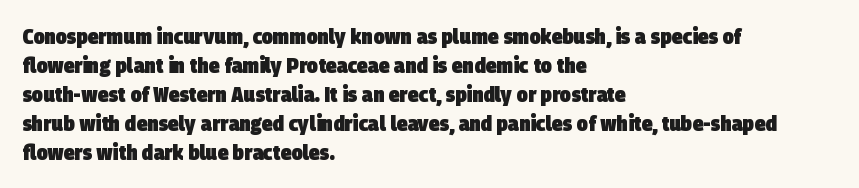
All the whitespace from short lines collects on the right. Honestly, the letter spacing is just normal — you wouldn't notice it. Strokes here are thick enough to call this a true bold. Evenly set lines give the paragraph a standard silhouette. The space beneath each line is pristine and unruled.
